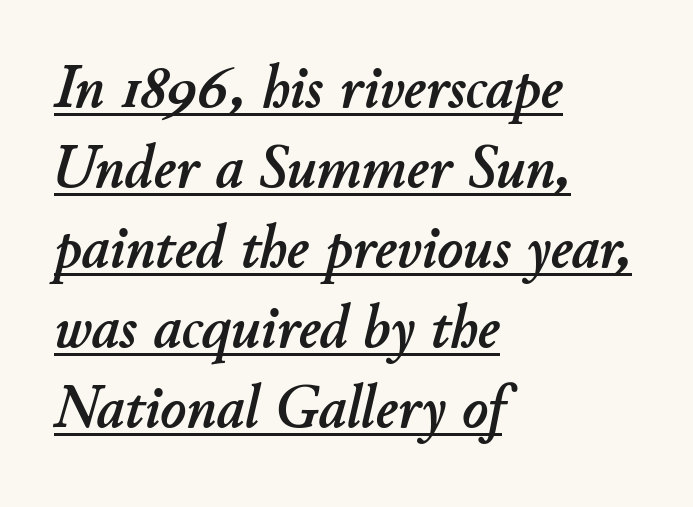
Q: Is the text italic (slanted)? A: Yes, it leans right by about 11 degrees.
Q: Is the text underlined? A: Yes.
Q: How is the paragraph aligned? A: Left-aligned.
Q: Is the spacing between letters normal or unusually wide? A: Normal.
Q: Is the spacing between lines tight, normal or loose? A: Normal.
Q: Width (condensed, normal, or wide)? A: Normal.
Q: Stroke contrast? A: Low.
Q: x-height? A: Small.
Q: Monospaced? A: No.
